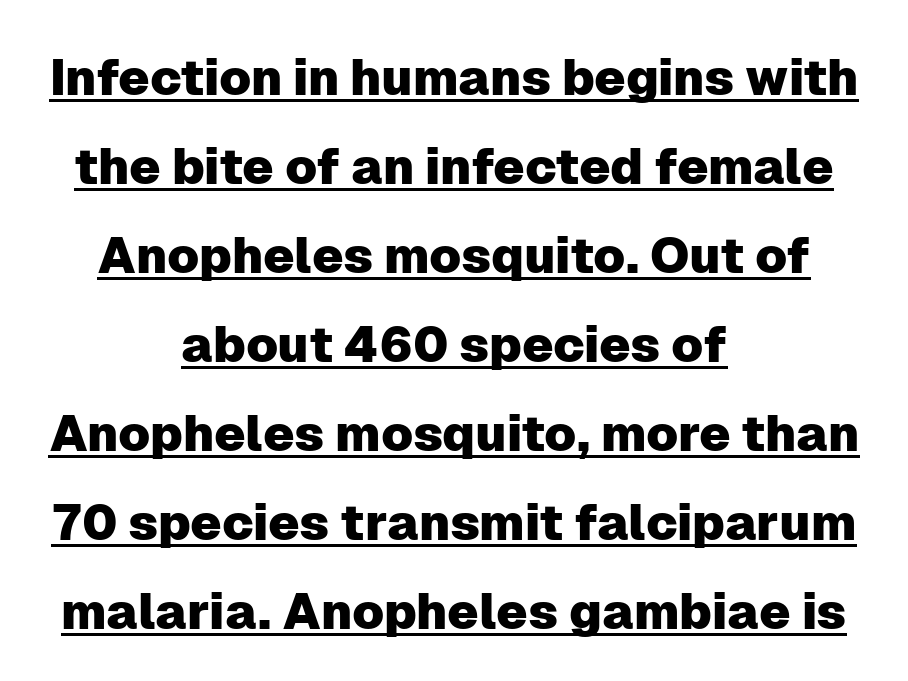
{"serif": "no", "italic": "no", "width": "normal", "stroke_contrast": "low", "x_height": "medium", "monospaced": "no", "underline": "yes", "align": "center", "line_spacing_ratio": 1.78, "letter_spacing": "normal", "letter_spacing_em": 0.0, "glyph_px": 50}
